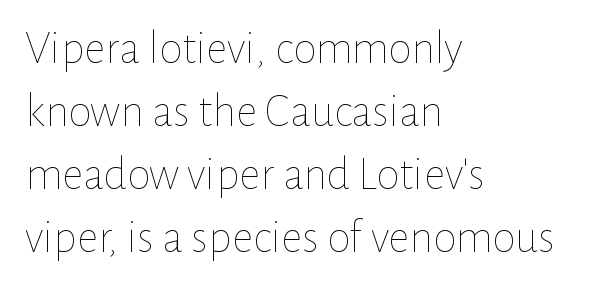
The image shows 47 px thin type, upright; set left-aligned, normal line spacing (1.34x), normal letter spacing, not underlined; low stroke contrast and a medium x-height.
